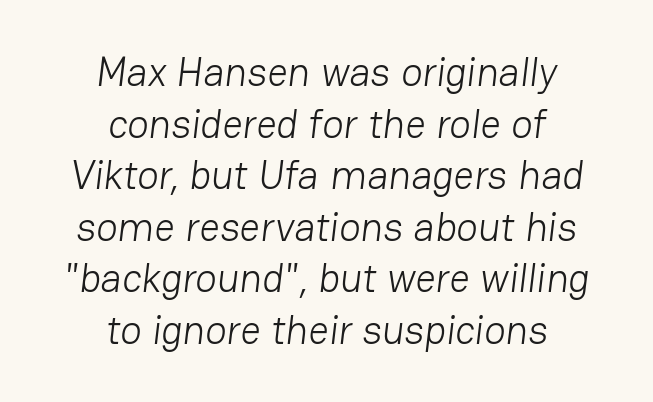
The image shows 40 px light sans-serif type; set centered, normal line spacing (1.29x), normal letter spacing, not underlined; low stroke contrast and a medium x-height.
